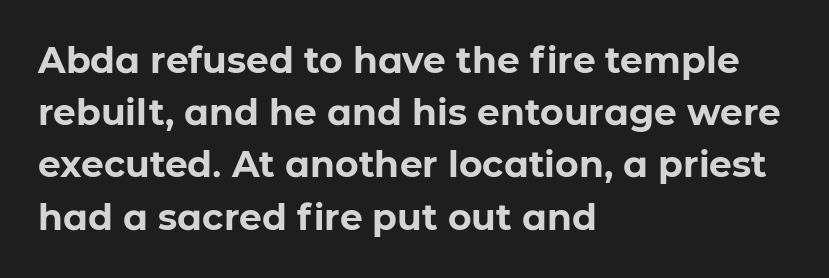
The image shows 36 px bold sans-serif type, upright; set left-aligned, normal line spacing (1.45x), normal letter spacing, not underlined; low stroke contrast and a medium x-height.
